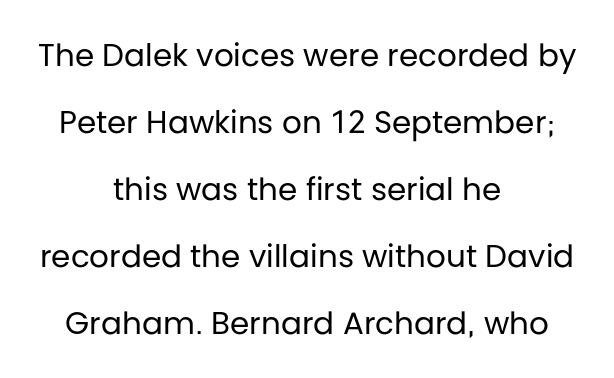
A light-to-regular cut is what we see here. The space beneath each line is pristine and unruled. Here the designer chose a conventional face with non-uniform glyph widths. Between one letter and the next there's only the usual sliver of space. Honestly, the rows look like they've been pulled way apart. Each line is balanced around a shared central axis.
